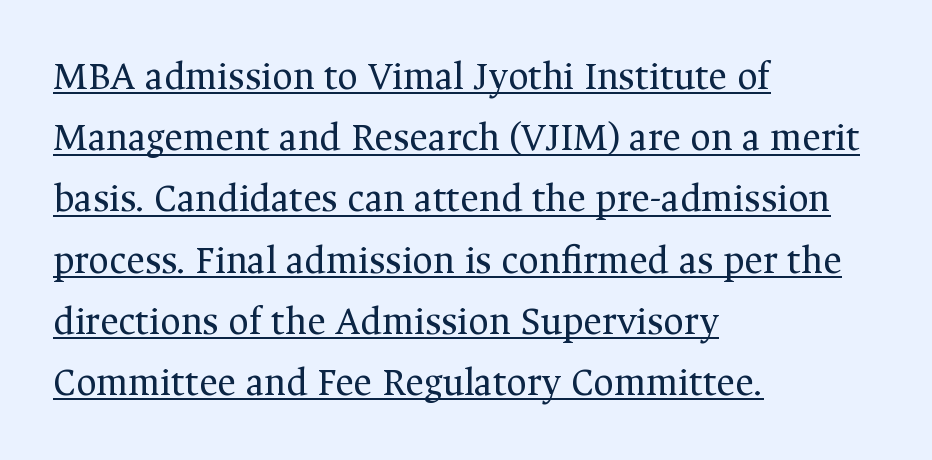
{"serif": "yes", "italic": "no", "bold": "no", "weight": "regular", "width": "normal", "stroke_contrast": "medium", "x_height": "medium", "monospaced": "no", "underline": "yes", "align": "left", "line_spacing": "normal", "line_spacing_ratio": 1.53, "letter_spacing": "normal", "letter_spacing_em": 0.0, "glyph_px": 40}
